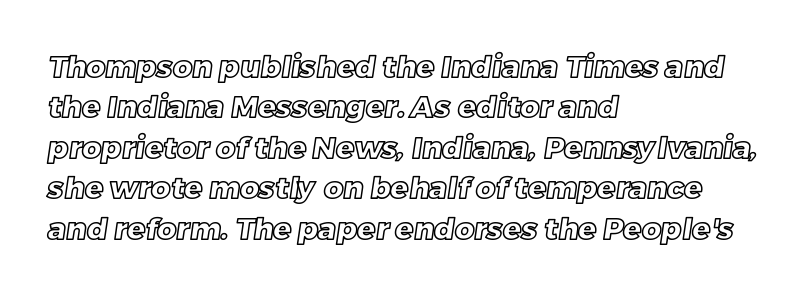
The image shows 30 px text type; set left-aligned, normal line spacing (1.35x), normal letter spacing, not underlined; a large x-height.
